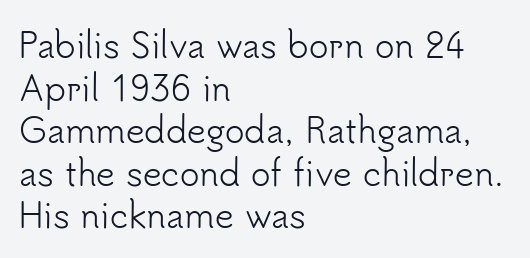
The image shows 33 px light sans-serif type, upright; set left-aligned, normal line spacing (1.29x), normal letter spacing, not underlined; low stroke contrast and a small x-height.
